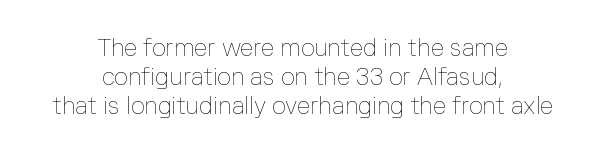
Q: Is the text bold? A: No.
Q: Is the text italic (slanted)? A: No, it is upright.
Q: Is the text underlined? A: No.
Q: How is the paragraph aligned? A: Centered.
Q: Is the spacing between letters normal or unusually wide? A: Normal.
